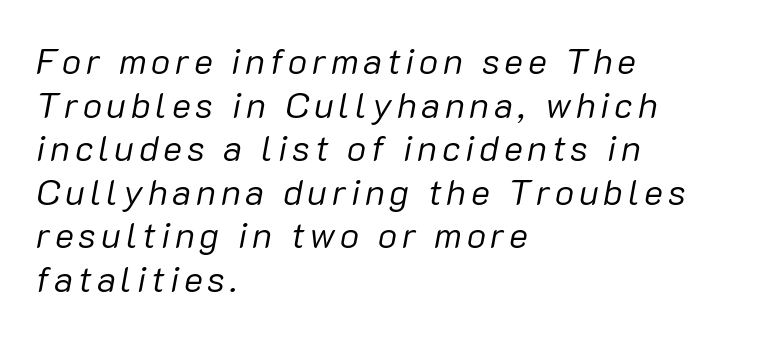
A quiet, ordinary-to-light weight characterises the typeface. These lines were composed using italics. Character widths vary here, with narrow letters taking less room than wide ones. The space beneath each line is pristine and unruled. Line starts are locked; line ends wander.
